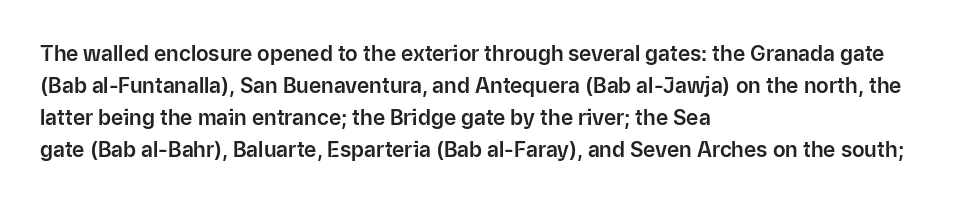
The image shows 21 px text type, upright; set left-aligned, normal line spacing (1.53x), normal letter spacing, not underlined.
